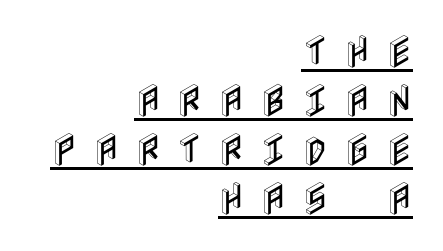
{"italic": "no", "width": "condensed", "x_height": "large", "underline": "yes", "align": "right", "line_spacing": "normal", "line_spacing_ratio": 1.36, "letter_spacing": "wide", "letter_spacing_em": 0.43, "glyph_px": 36}
